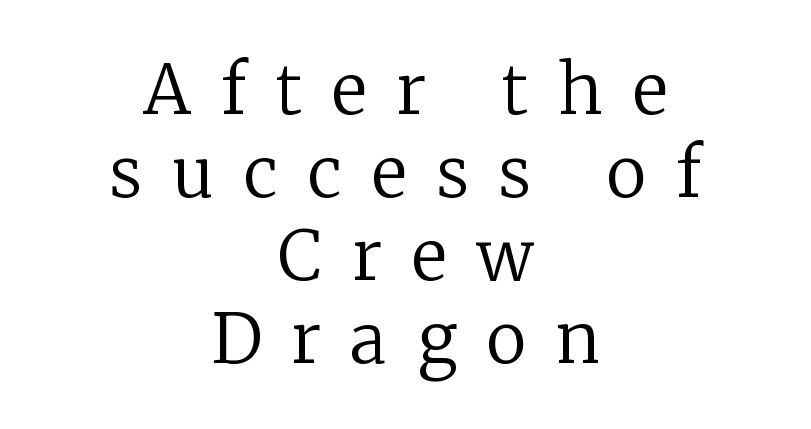
Here the designer chose a conventional face with non-uniform glyph widths. Notice how the stems are strictly vertical — no italics here. No heavy texture on the line: the type isn't bold. Just letters on the line, the space beneath them empty. Compared with typical body copy, the letter spacing here is much looser.
